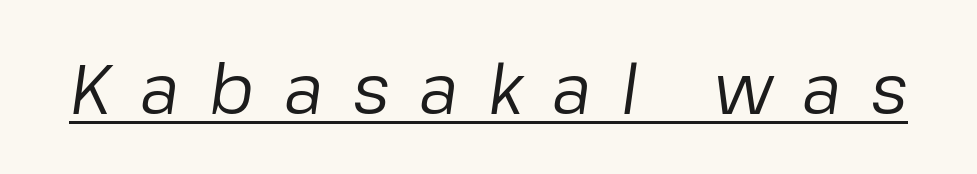
{"italic": "yes", "lean": "right", "slant_degrees": 8, "bold": "no", "weight": "regular", "width": "normal", "stroke_contrast": "low", "x_height": "medium", "monospaced": "no", "underline": "yes", "letter_spacing": "wide", "letter_spacing_em": 0.43, "glyph_px": 69}
